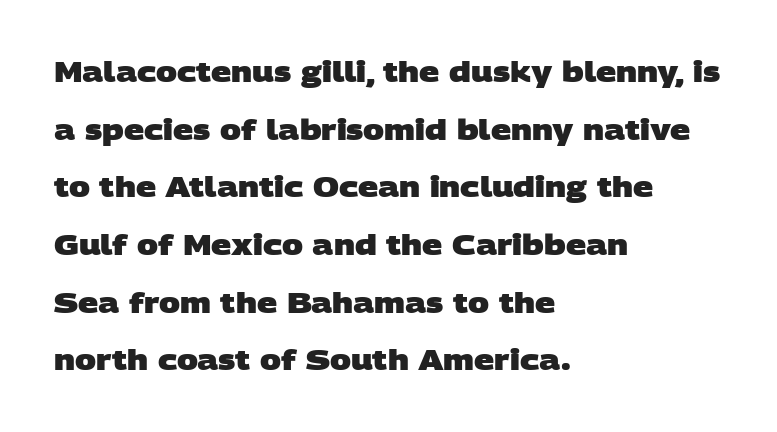
{"serif": "no", "bold": "yes", "weight": "heavy", "width": "wide", "stroke_contrast": "low", "x_height": "large", "monospaced": "no", "underline": "no", "align": "left", "line_spacing": "loose", "line_spacing_ratio": 2.06, "letter_spacing": "normal", "letter_spacing_em": 0.0, "glyph_px": 28}
